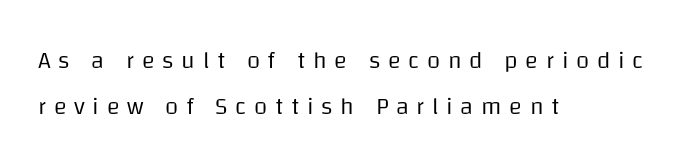
A student would call this left alignment; a typographer would say flush left, rag right. Caption: expanded tracking, letters set apart. The strip under each line holds only bare page. The block of text is sparse from top to bottom, with ample space between rows. The weight tops out at a normal text grade.
